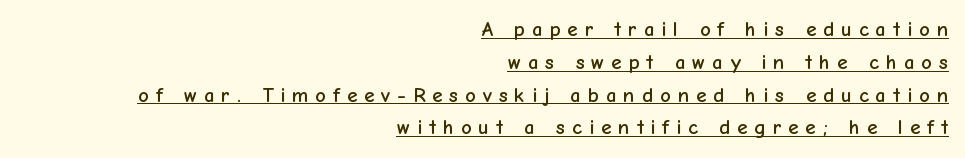
The image shows 21 px text type, upright; set right-aligned, normal line spacing (1.56x), unusually wide letter spacing (+0.33 em), underlined.
